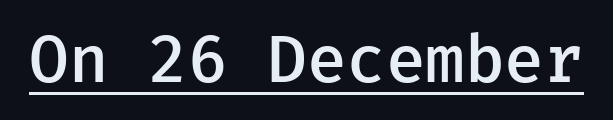
A rule runs beneath these lines of type. When letters stand straight like this, we call the style roman or upright. What weight is shown? A semibold, between regular and bold. Each word holds together tightly as a unit, with standard inter-letter gaps. The glyphs in this specimen are sans serif.
